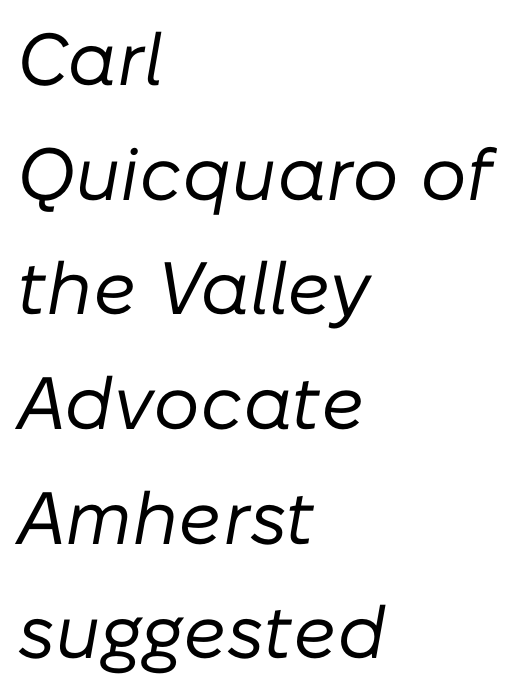
The image shows 74 px regular-weight type, italic (leaning right); set left-aligned, normal line spacing (1.55x), normal letter spacing, not underlined; low stroke contrast and a medium x-height.
